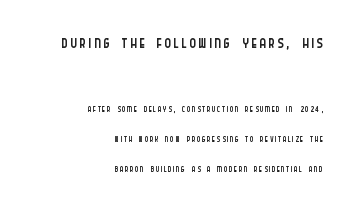
{"italic": "no", "bold": "no", "underline": "no", "align": "right", "line_spacing": "loose", "line_spacing_ratio": 2.15, "larger_block": "first", "size_ratio": 1.79, "glyph_px": 25}
